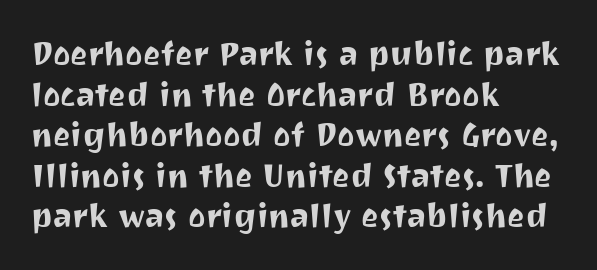
The image shows 33 px sans-serif type, upright; set left-aligned, line spacing 1.23x, normal letter spacing, not underlined; medium stroke contrast and a medium x-height.
